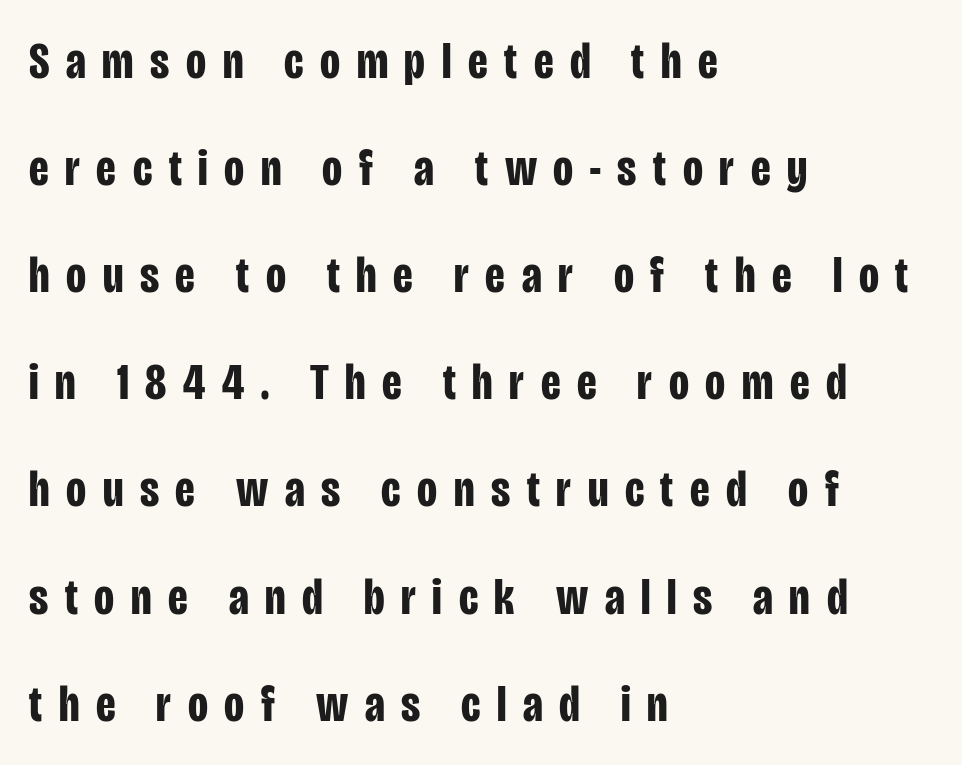
The image shows 52 px bold, condensed sans-serif type, upright; set left-aligned, loose line spacing (2.06x), unusually wide letter spacing (+0.32 em), not underlined; low stroke contrast and a large x-height.
